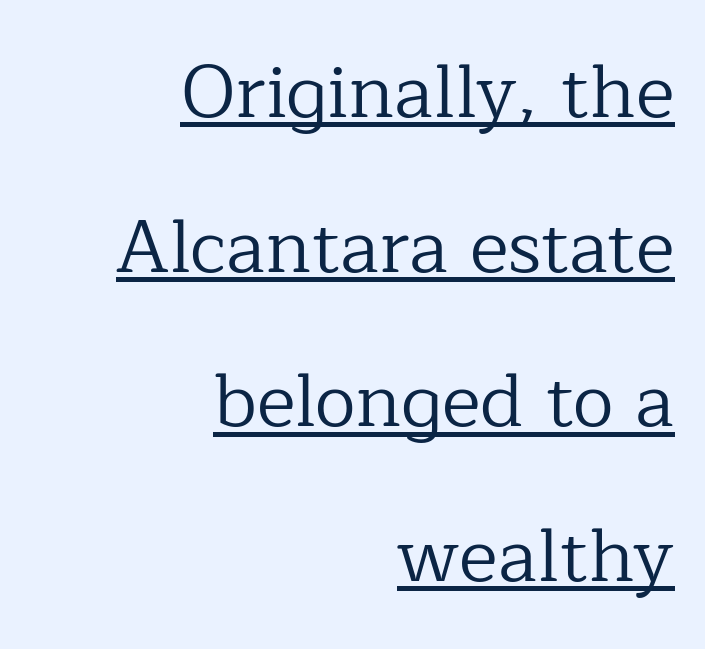
Q: Is the text bold? A: No.
Q: Is the text italic (slanted)? A: No, it is upright.
Q: Is the typeface a serif or a sans-serif typeface? A: Serif.
Q: Is the text underlined? A: Yes.
Q: How is the paragraph aligned? A: Right-aligned.
Q: Is the spacing between letters normal or unusually wide? A: Normal.
Q: Is the spacing between lines tight, normal or loose? A: Loose.
Q: Width (condensed, normal, or wide)? A: Normal.
Q: Stroke contrast? A: Low.
Q: x-height? A: Medium.
Q: Monospaced? A: No.
